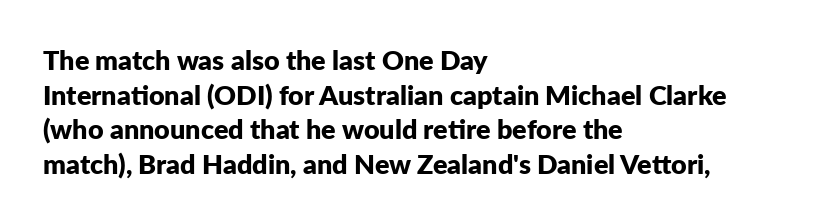
Compared with typical body copy, the letter spacing here is the same. The setting favours the left margin, as ordinary paragraphs usually do. Heft: maximum for text — a bold. Beneath every word, the page is bare. Successive baselines arrive at the customary interval. These lines were composed using upright roman letters.
